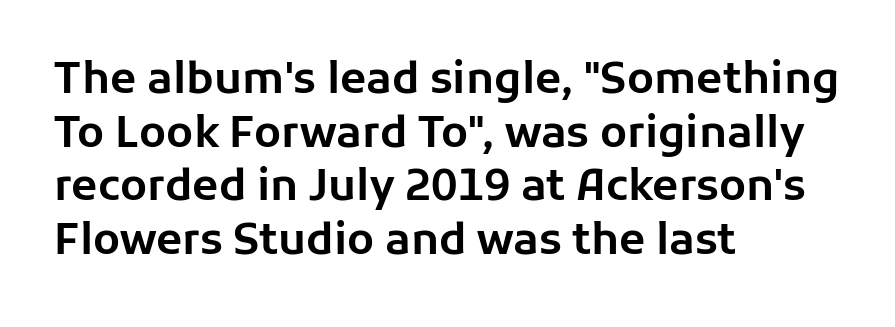
Q: Is the text italic (slanted)? A: No, it is upright.
Q: Is the typeface a serif or a sans-serif typeface? A: Sans-serif.
Q: Is the text underlined? A: No.
Q: How is the paragraph aligned? A: Left-aligned.
Q: Is the spacing between letters normal or unusually wide? A: Normal.
Q: Is the spacing between lines tight, normal or loose? A: Normal.
Q: Width (condensed, normal, or wide)? A: Normal.
Q: Stroke contrast? A: Low.
Q: x-height? A: Medium.
Q: Monospaced? A: No.
